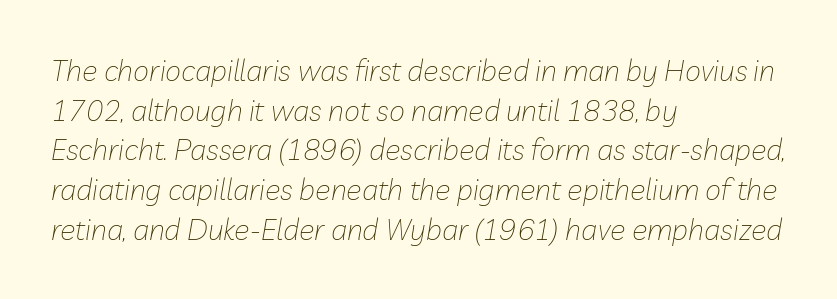
Q: Is the text bold? A: No.
Q: Is the text italic (slanted)? A: Yes, it leans right by about 10 degrees.
Q: Is the text underlined? A: No.
Q: How is the paragraph aligned? A: Left-aligned.
Q: Is the spacing between letters normal or unusually wide? A: Normal.
Q: Is the spacing between lines tight, normal or loose? A: Normal.
Q: Width (condensed, normal, or wide)? A: Normal.
Q: Stroke contrast? A: Low.
Q: x-height? A: Medium.
Q: Monospaced? A: No.
